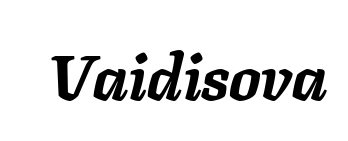
{"italic": "yes", "lean": "right", "slant_degrees": 11, "bold": "yes", "weight": "semibold", "width": "normal", "stroke_contrast": "low", "x_height": "medium", "monospaced": "no", "underline": "no", "letter_spacing": "normal", "letter_spacing_em": 0.0, "glyph_px": 63}
